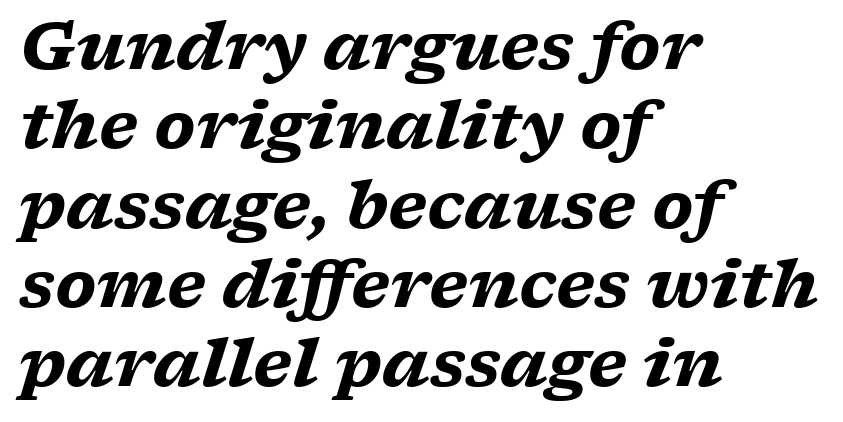
The image shows 65 px heavy, wide serif type, italic (leaning right); set left-aligned, line spacing 1.22x, normal letter spacing, not underlined; low stroke contrast and a medium x-height.
